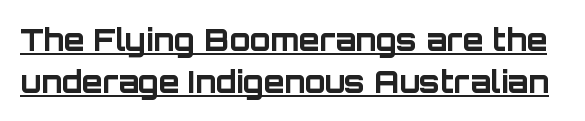
{"serif": "no", "italic": "no", "bold": "yes", "weight": "bold", "width": "normal", "stroke_contrast": "low", "x_height": "large", "monospaced": "no", "underline": "yes", "line_spacing": "normal", "line_spacing_ratio": 1.39, "letter_spacing": "normal", "letter_spacing_em": 0.0, "glyph_px": 30}
